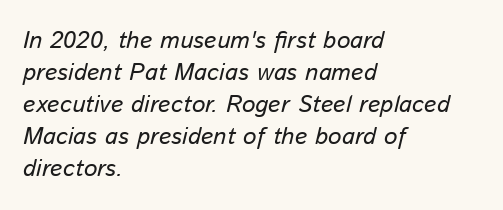
{"italic": "yes", "lean": "right", "slant_degrees": 13, "underline": "no", "align": "left", "line_spacing": "normal", "line_spacing_ratio": 1.33, "letter_spacing": "normal", "letter_spacing_em": 0.0, "glyph_px": 24}
